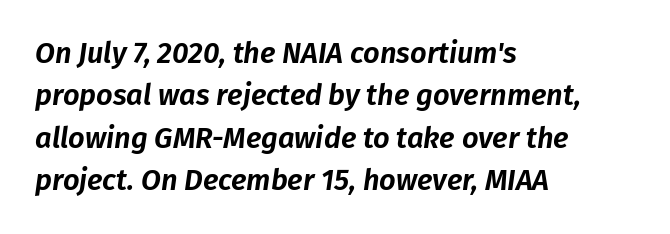
{"italic": "yes", "lean": "right", "slant_degrees": 8, "width": "normal", "stroke_contrast": "low", "x_height": "medium", "monospaced": "no", "underline": "no", "align": "left", "line_spacing": "normal", "line_spacing_ratio": 1.46, "letter_spacing": "normal", "letter_spacing_em": 0.0, "glyph_px": 29}
